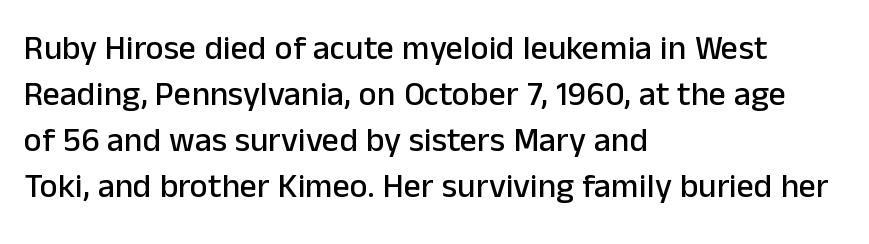
The image shows 34 px sans-serif type, upright; set left-aligned, normal line spacing (1.35x), normal letter spacing, not underlined; low stroke contrast and a medium x-height.
